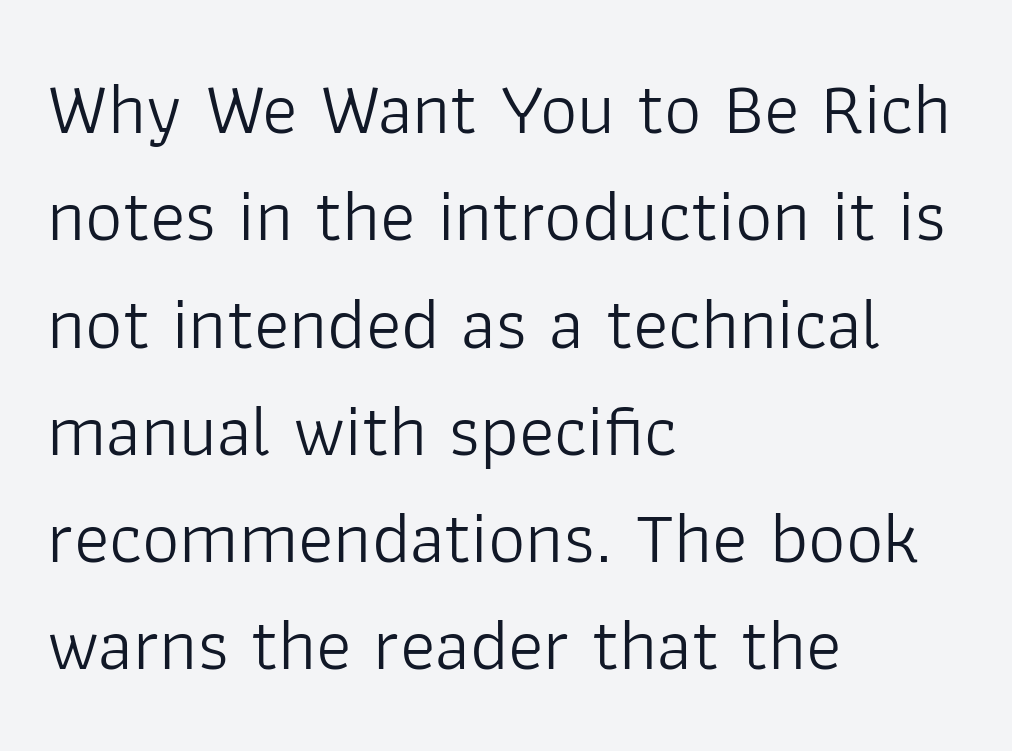
The image shows 74 px light sans-serif type, upright; set left-aligned, normal line spacing (1.45x), normal letter spacing, not underlined; low stroke contrast and a medium x-height.
